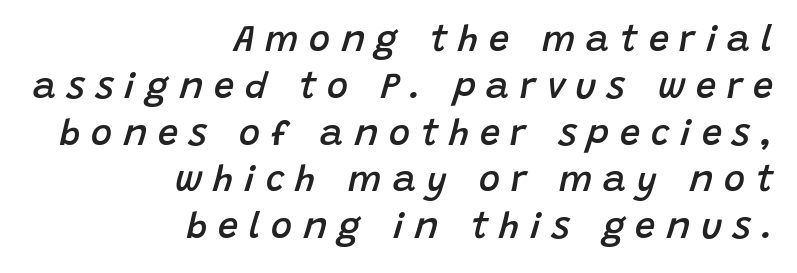
{"italic": "yes", "lean": "right", "slant_degrees": 15, "bold": "semi", "weight": "semibold", "width": "normal", "stroke_contrast": "low", "x_height": "large", "monospaced": "no", "underline": "no", "align": "right", "line_spacing": "normal", "line_spacing_ratio": 1.3, "letter_spacing": "wide", "letter_spacing_em": 0.3, "glyph_px": 36}
